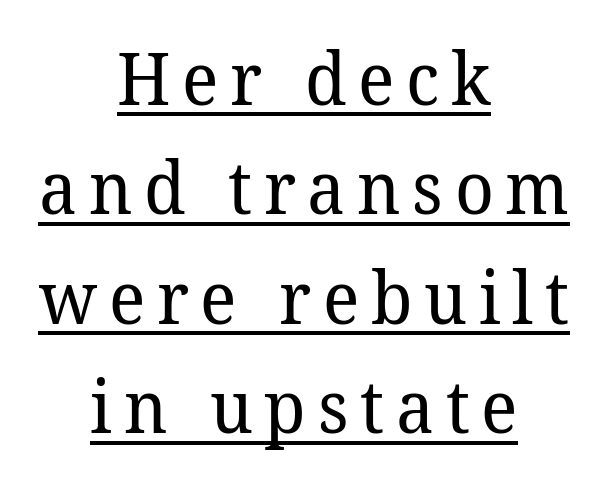
The image shows 73 px regular-weight serif type; set centered, normal line spacing (1.5x), underlined; low stroke contrast and a medium x-height.
